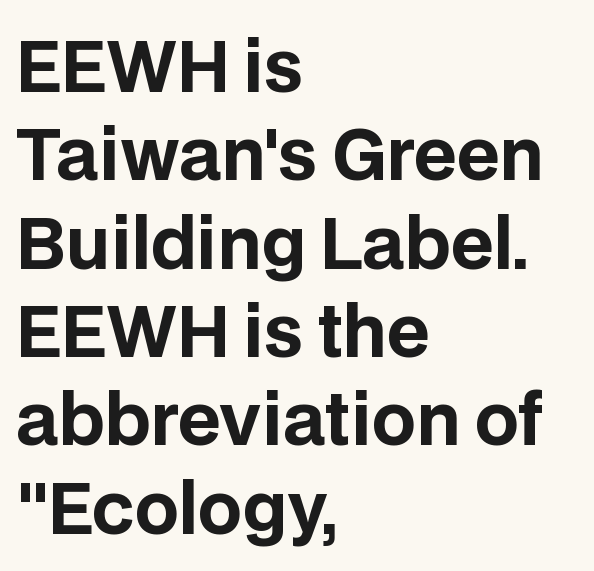
Here the designer chose a conventional face with non-uniform glyph widths. The space directly below the letters is spotless. The passage shown is emphatically bold. Compared with a centered layout, this one pins lines to the left instead. Compared with typical paragraphs, the rows here are spaced about the same.
